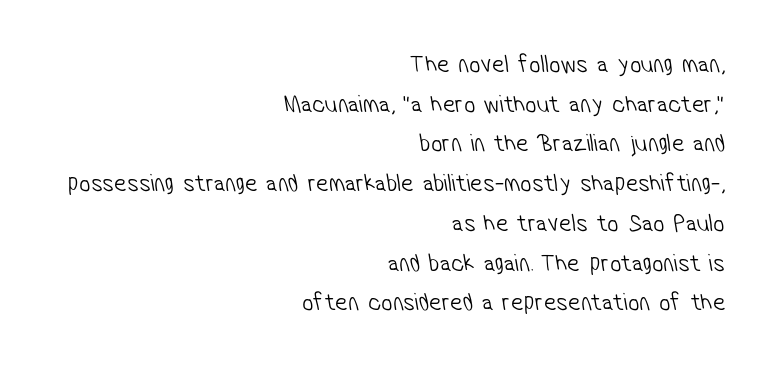
The image shows 25 px text type; set right-aligned, normal line spacing (1.59x), normal letter spacing, not underlined.
